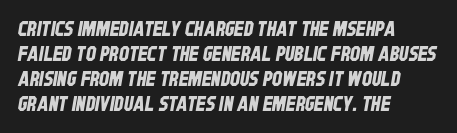
The image shows 20 px text type; set left-aligned, normal line spacing (1.25x), normal letter spacing, not underlined.
